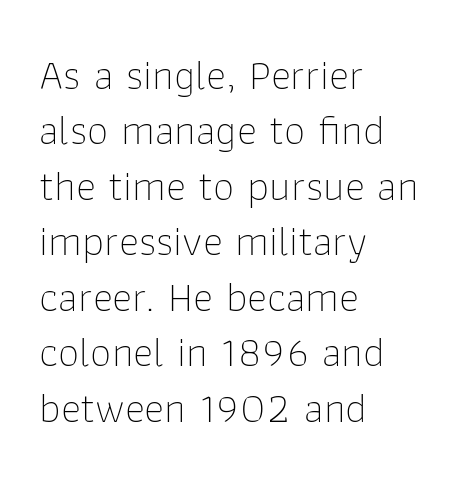
{"serif": "no", "italic": "no", "bold": "no", "weight": "thin", "width": "normal", "stroke_contrast": "low", "x_height": "medium", "monospaced": "no", "underline": "no", "align": "left", "line_spacing": "normal", "line_spacing_ratio": 1.29, "letter_spacing": "normal", "letter_spacing_em": 0.0, "glyph_px": 43}
